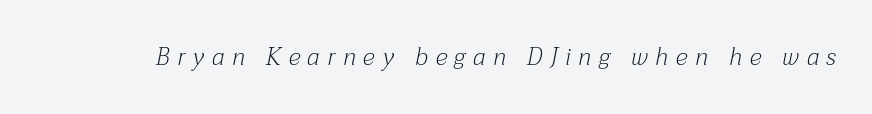
The image shows 24 px text type, italic (leaning right); set unusually wide letter spacing (+0.32 em), not underlined.
